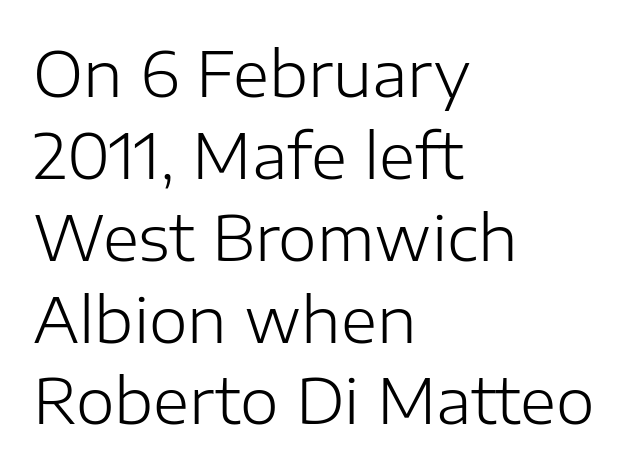
{"serif": "no", "italic": "no", "bold": "no", "weight": "light", "width": "normal", "stroke_contrast": "low", "x_height": "medium", "monospaced": "no", "underline": "no", "align": "left", "line_spacing": "normal", "line_spacing_ratio": 1.32, "letter_spacing": "normal", "letter_spacing_em": 0.0, "glyph_px": 62}
